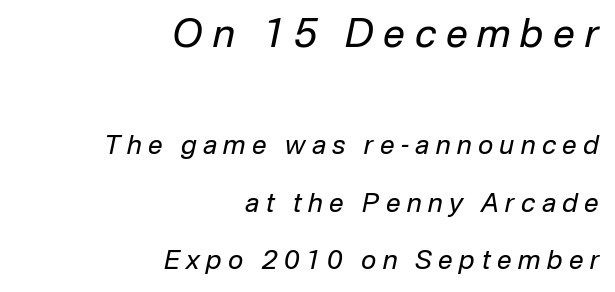
Q: Is the text bold? A: No.
Q: Is the text italic (slanted)? A: Yes, it leans right by about 12 degrees.
Q: Is the text underlined? A: No.
Q: How is the paragraph aligned? A: Right-aligned.
Q: Is the spacing between letters normal or unusually wide? A: Unusually wide.
Q: Is the spacing between lines tight, normal or loose? A: Loose.
Q: Which block of text is set in a larger size, the first (top) or the second (bottom)? A: The first (top) one.
Q: Width (condensed, normal, or wide)? A: Normal.
Q: Stroke contrast? A: Low.
Q: x-height? A: Medium.
Q: Monospaced? A: No.
